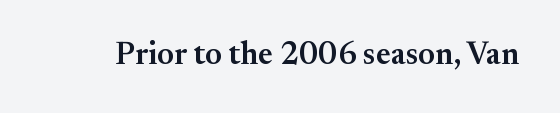
{"serif": "yes", "italic": "no", "bold": "semi", "weight": "semibold", "width": "normal", "stroke_contrast": "medium", "x_height": "small", "monospaced": "no", "underline": "no", "letter_spacing": "normal", "letter_spacing_em": 0.0, "glyph_px": 32}
